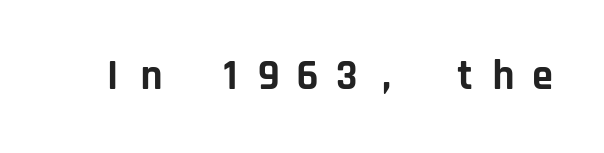
{"serif": "no", "italic": "no", "bold": "yes", "weight": "bold", "width": "normal", "stroke_contrast": "low", "x_height": "large", "monospaced": "yes", "underline": "no", "letter_spacing": "wide", "letter_spacing_em": 0.33, "glyph_px": 42}
